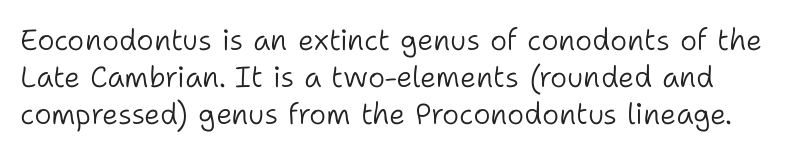
{"serif": "no", "italic": "no", "bold": "no", "weight": "light", "width": "normal", "stroke_contrast": "low", "x_height": "medium", "monospaced": "no", "underline": "no", "line_spacing": "normal", "line_spacing_ratio": 1.27, "letter_spacing": "normal", "letter_spacing_em": 0.0, "glyph_px": 29}
